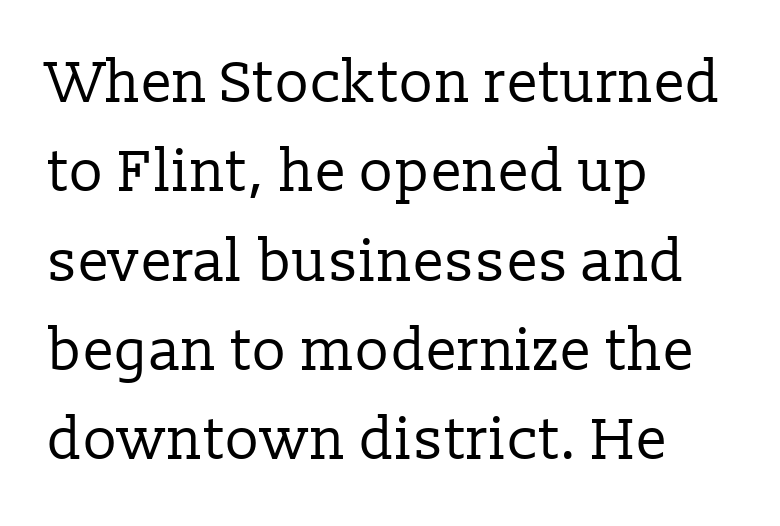
Does the leading feel generous? No, just average. The letters carry serifs — small finishing strokes at the ends of their stems. Is this a fixed-width face? No — the glyphs have proportional, varying widths. These lines were composed using upright roman letters. A clean baseline with only descenders dipping below it.
